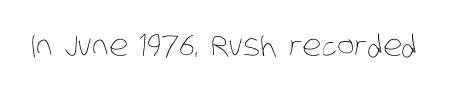
Weight: not bold — regular or lighter. The specimen omits any rule beneath the text block's lines. The letters sit at their default tracking, neither squeezed nor spread. The passage shown is typed in a proportional face where columns would drift.
